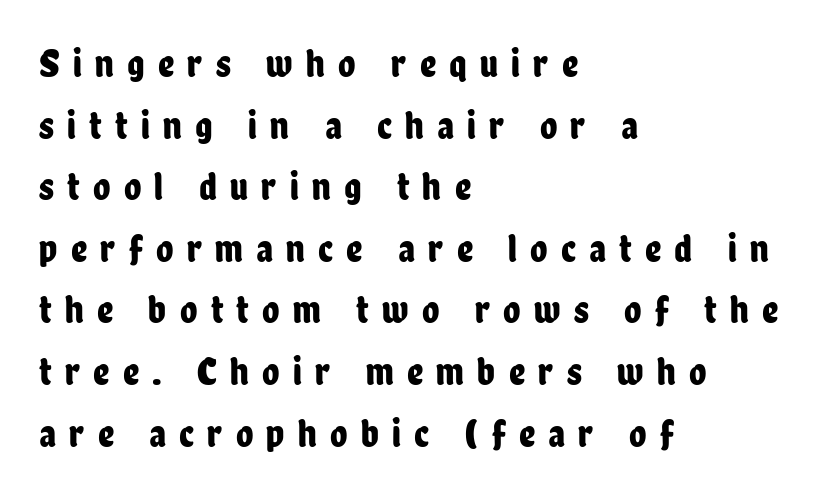
The specimen omits any rule beneath the text block's lines. Ordinary non-slanted type is in use. This sample is left-justified, so line endings fall wherever the words run out. Vertically, the passage feels balanced, rows spaced as you'd expect.
